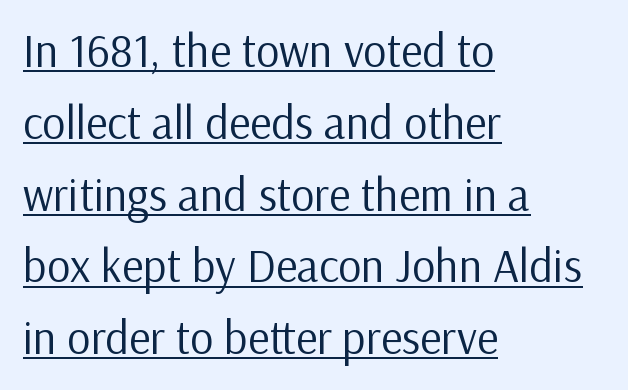
The image shows 46 px regular-weight sans-serif type, upright; set left-aligned, normal line spacing (1.56x), normal letter spacing, underlined; low stroke contrast and a medium x-height.
